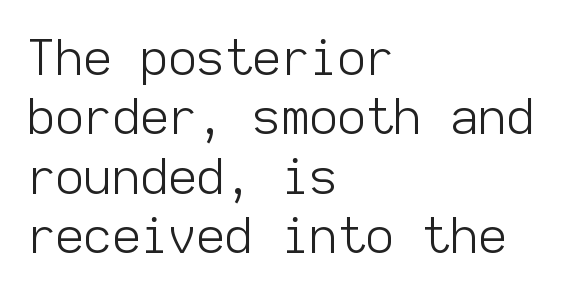
The image shows 49 px light sans-serif type, upright, monospaced; set left-aligned, line spacing 1.21x, normal letter spacing, not underlined; low stroke contrast and a medium x-height.
